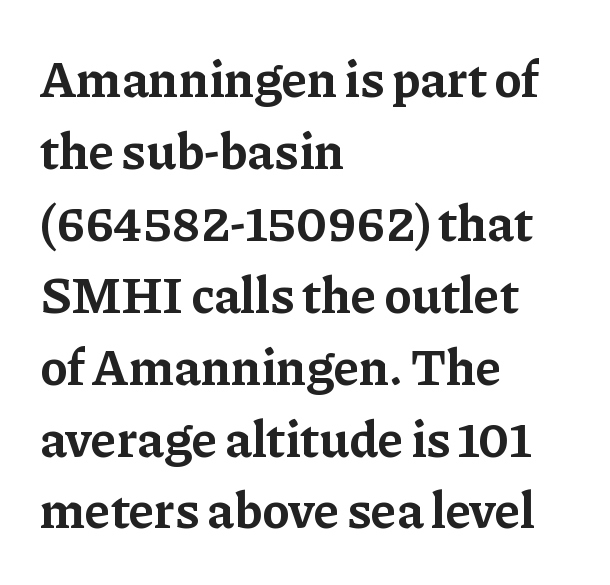
Q: Is the text bold? A: Yes.
Q: Is the text italic (slanted)? A: No, it is upright.
Q: Is the typeface a serif or a sans-serif typeface? A: Serif.
Q: Is the text underlined? A: No.
Q: How is the paragraph aligned? A: Left-aligned.
Q: Is the spacing between letters normal or unusually wide? A: Normal.
Q: Is the spacing between lines tight, normal or loose? A: Normal.
Q: Width (condensed, normal, or wide)? A: Normal.
Q: Stroke contrast? A: Low.
Q: x-height? A: Medium.
Q: Monospaced? A: No.
